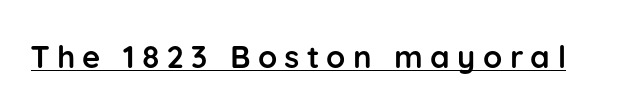
The image shows 31 px semibold sans-serif type, upright; set unusually wide letter spacing (+0.24 em), underlined; low stroke contrast and a medium x-height.
